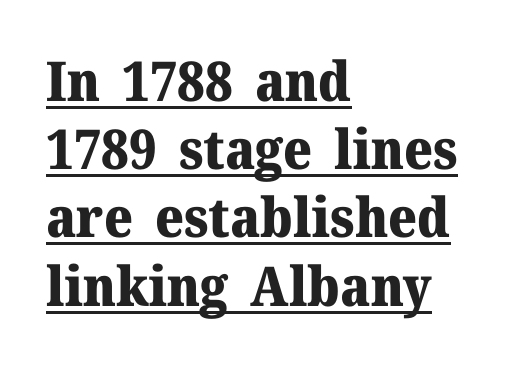
The image shows 55 px heavy serif type, upright; set left-aligned, line spacing 1.24x, normal letter spacing, underlined; medium stroke contrast and a medium x-height.
